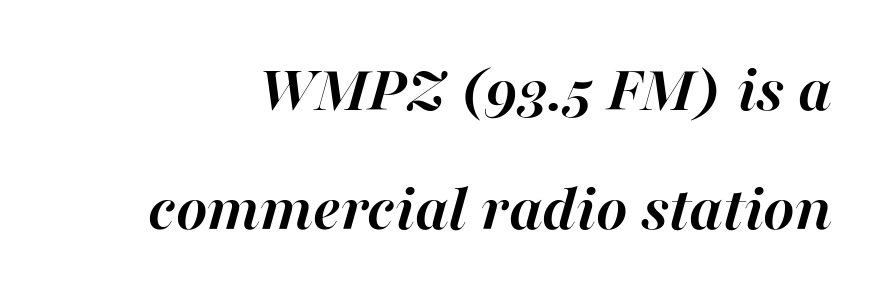
Q: Is the text bold? A: Yes.
Q: Is the text italic (slanted)? A: Yes, it leans right by about 16 degrees.
Q: Is the text underlined? A: No.
Q: Is the spacing between letters normal or unusually wide? A: Normal.
Q: Width (condensed, normal, or wide)? A: Normal.
Q: Stroke contrast? A: High.
Q: x-height? A: Medium.
Q: Monospaced? A: No.
